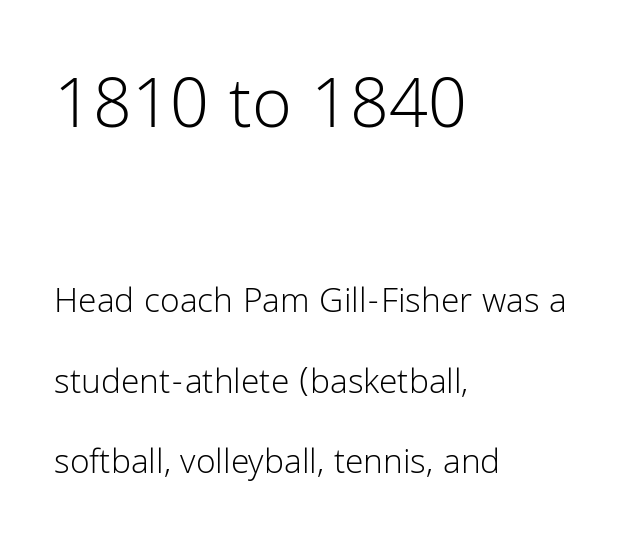
A bare baseline throughout the passage. Observe the absence of serifs on each vertical stroke in this sample. Character widths vary here, with narrow letters taking less room than wide ones. This layout puts the oversized block above and the modest block below.
